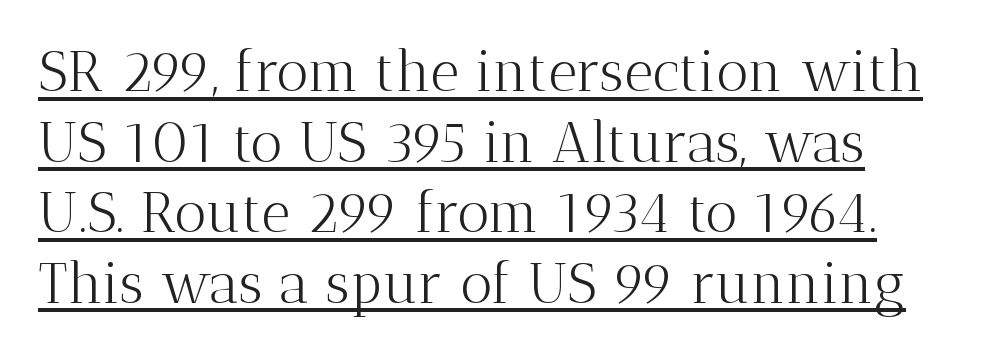
Like a heading marked for emphasis, these lines bear an underscore. Stroke thickness stays within the range of a standard reading face or lighter. A student would call this left alignment; a typographer would say flush left, rag right. This rendering leaves character spacing at its baseline value.
